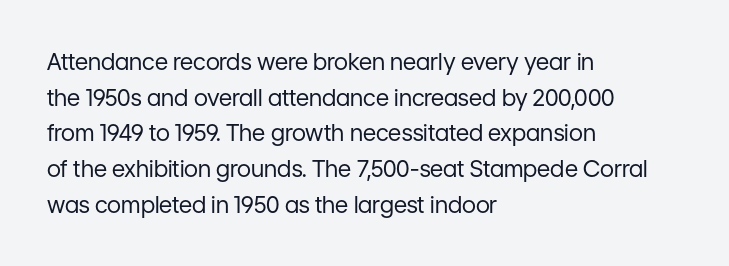
Baseline-to-baseline distance is the conventional proportion of letter height. The passage is arranged the way most books set body copy — flush left. The glyphs are unaccompanied by any horizontal stroke below them. The gaps between neighbouring characters are ordinary and unremarkable.
